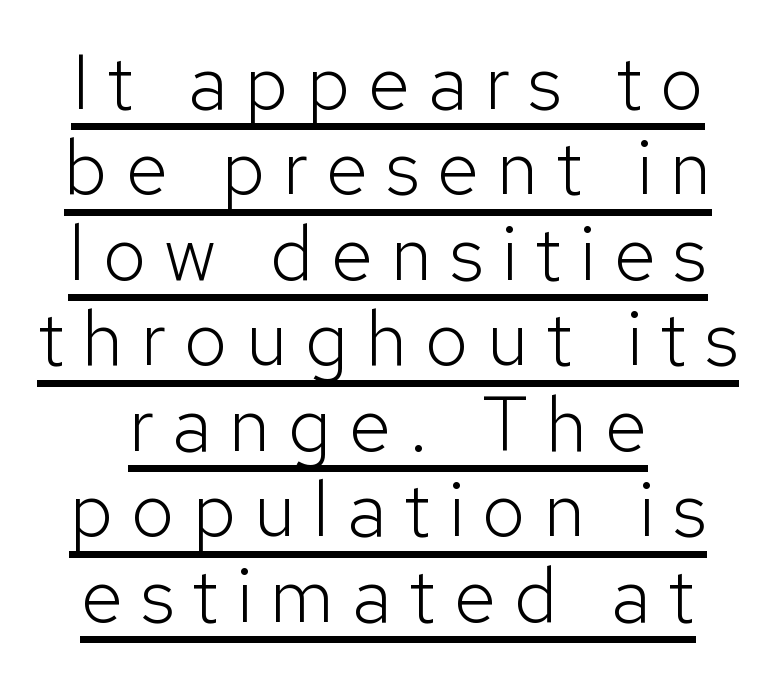
This rendering employs a face without finishing strokes, i.e., a sans-serif. The passage shown is typed in a proportional face where columns would drift. A continuous stroke trails under the words, as in a hyperlink. Tracking here is generous; glyphs stand well apart from one another. Every character sits straight up, as roman type does. Stroke thickness stays within the range of a standard reading face or lighter.
